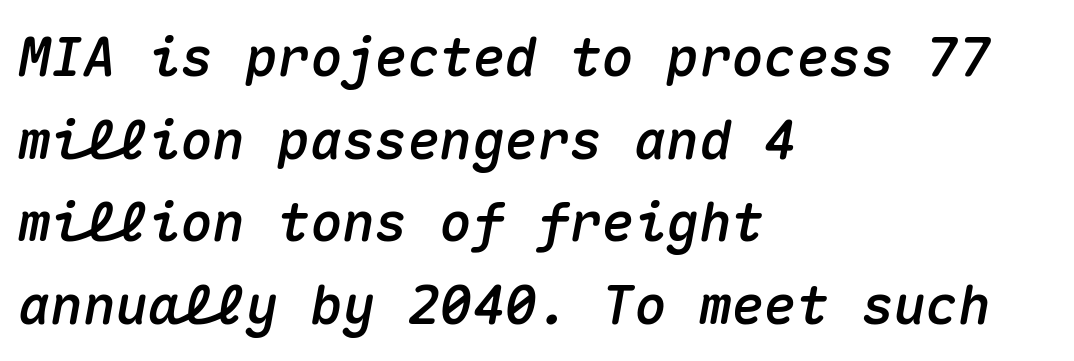
Glance below the letters and you will spot only blank space. Here the glyphs are tracked normally, forming tight word shapes. Casual observation: everything's shoved over to the left. You could count columns in this text — the font is strictly monospaced.
